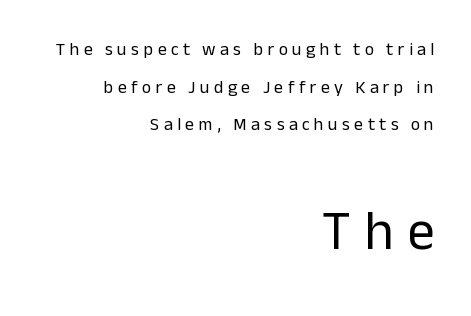
The image shows 55 px regular-weight sans-serif type, upright; set right-aligned, loose line spacing (2.09x), unusually wide letter spacing (+0.24 em), not underlined; the second (bottom) block is 3.06x larger; low stroke contrast and a medium x-height.
